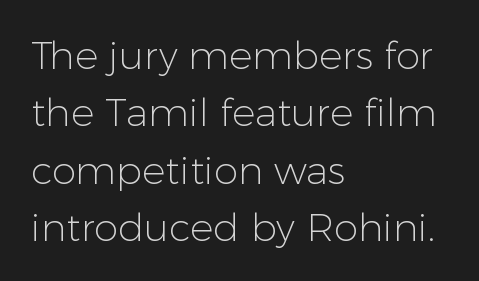
{"serif": "no", "italic": "no", "bold": "no", "weight": "light", "width": "normal", "stroke_contrast": "low", "x_height": "medium", "monospaced": "no", "underline": "no", "align": "left", "line_spacing": "normal", "line_spacing_ratio": 1.47, "letter_spacing": "normal", "letter_spacing_em": 0.0, "glyph_px": 39}
